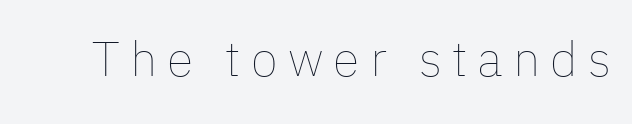
{"italic": "no", "bold": "no", "weight": "thin", "width": "normal", "stroke_contrast": "low", "x_height": "medium", "monospaced": "no", "underline": "no", "letter_spacing": "wide", "letter_spacing_em": 0.21, "glyph_px": 49}
